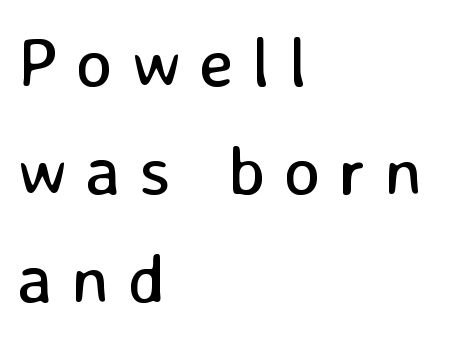
This sample keeps an unexceptional amount of space between lines. The rendering inserts visible extra space after every character. The paragraph has a hard left edge and a soft right edge. The letters advance in unequal steps, a hallmark of proportional type. Look at the bottom of the vertical strokes: they stop flat, with no serifs. The cut favours lightness, reaching ordinary text weight at its darkest.
